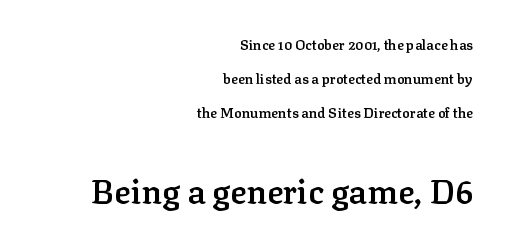
{"serif": "yes", "italic": "no", "bold": "semi", "weight": "semibold", "width": "normal", "stroke_contrast": "low", "x_height": "medium", "monospaced": "no", "underline": "no", "align": "right", "line_spacing": "loose", "line_spacing_ratio": 2.43, "letter_spacing": "normal", "letter_spacing_em": 0.0, "larger_block": "second", "size_ratio": 2.43, "glyph_px": 34}
